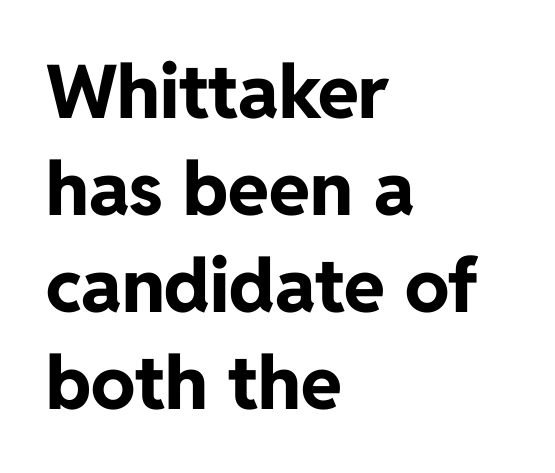
How are the letters spaced? Ordinarily, with no added tracking. Nobody drew a line under any word here. A classic flush-left, rag-right setting is used for this passage. It's the straight-up-and-down kind of type. Note the varied advance widths — an 'i' is clearly narrower than an 'm'.
